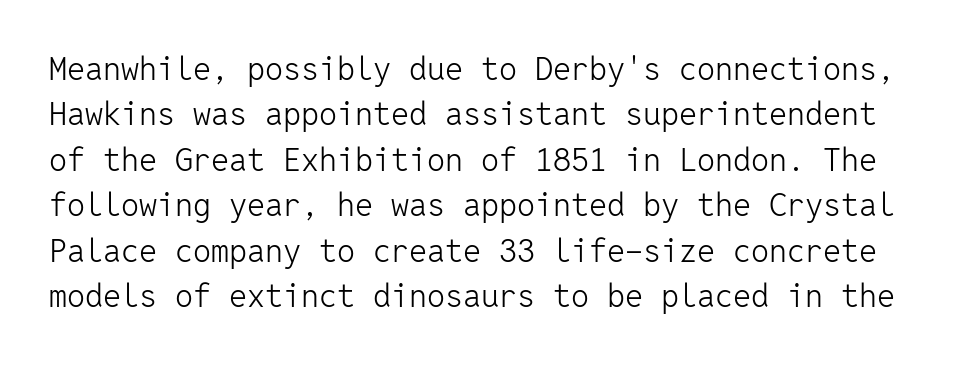
Q: Is the text bold? A: No.
Q: Is the text italic (slanted)? A: No, it is upright.
Q: Is the typeface a serif or a sans-serif typeface? A: Sans-serif.
Q: Is the text underlined? A: No.
Q: Is the spacing between letters normal or unusually wide? A: Normal.
Q: Is the spacing between lines tight, normal or loose? A: Normal.
Q: Width (condensed, normal, or wide)? A: Normal.
Q: Stroke contrast? A: Low.
Q: x-height? A: Medium.
Q: Monospaced? A: Yes.
